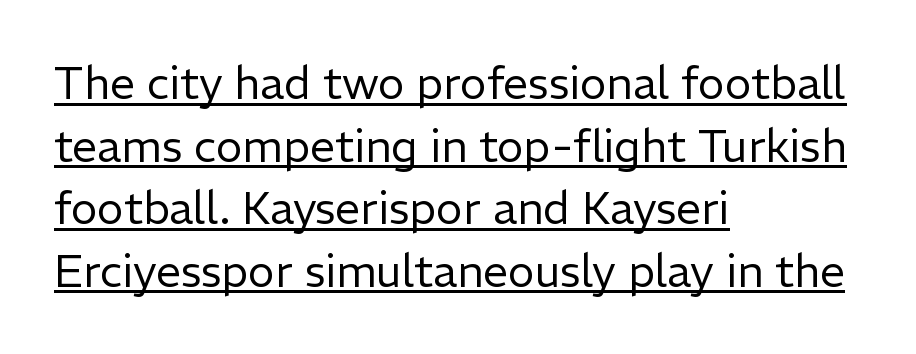
The letters advance in unequal steps, a hallmark of proportional type. Baseline-to-baseline distance is the conventional proportion of letter height. Upright lettering throughout. Left-aligned paragraph, ragged on the right. In terms of letterform style, serifs are entirely absent.
